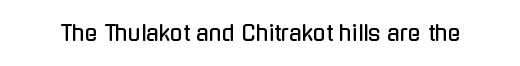
Q: Is the text italic (slanted)? A: No, it is upright.
Q: Is the text underlined? A: No.
Q: Is the spacing between letters normal or unusually wide? A: Normal.
